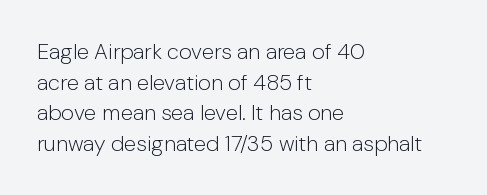
The image shows 22 px text type, upright; set left-aligned, normal line spacing (1.39x), normal letter spacing, not underlined.
